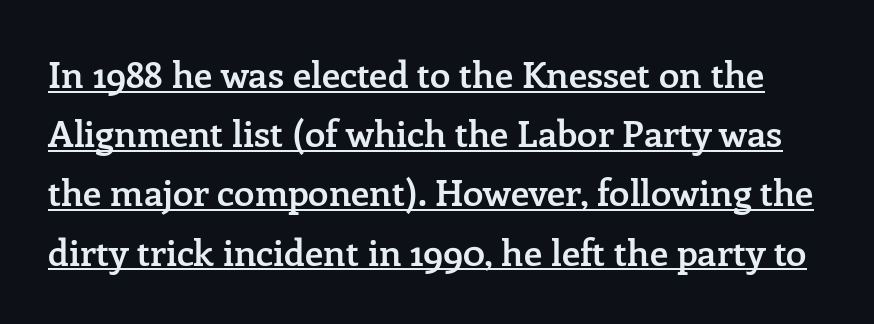
Each letter's strokes conclude with small projecting serifs. Notice the strokes are somewhat thickened but not fully heavy: this is a semibold. Upright lettering throughout. Honestly, the underline is the first thing you notice here. Regarding leading, the lines here are spaced in the standard way.
